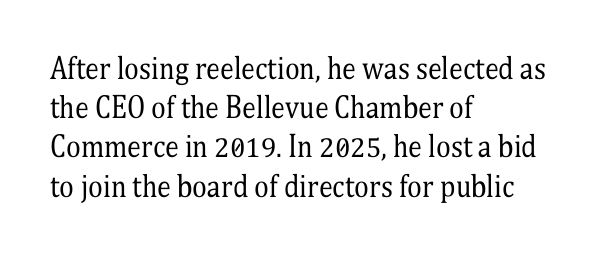
Q: Is the text bold? A: No.
Q: Is the text italic (slanted)? A: No, it is upright.
Q: Is the typeface a serif or a sans-serif typeface? A: Serif.
Q: Is the text underlined? A: No.
Q: How is the paragraph aligned? A: Left-aligned.
Q: Is the spacing between letters normal or unusually wide? A: Normal.
Q: Is the spacing between lines tight, normal or loose? A: Normal.
Q: Width (condensed, normal, or wide)? A: Condensed.
Q: Stroke contrast? A: Medium.
Q: x-height? A: Medium.
Q: Monospaced? A: No.
